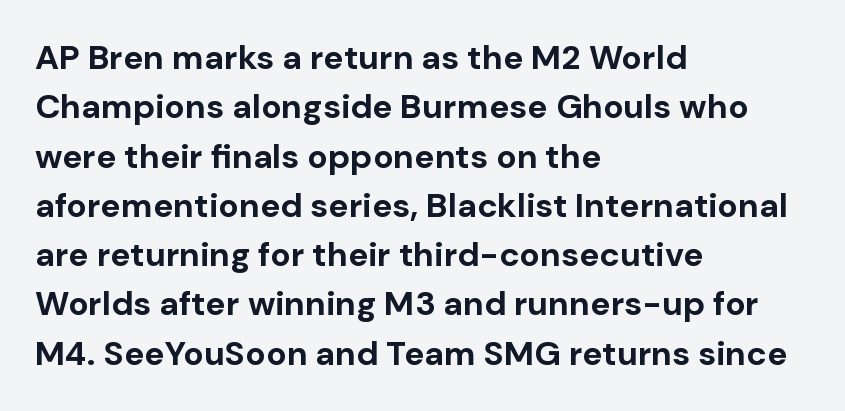
{"serif": "no", "italic": "no", "bold": "yes", "weight": "bold", "width": "normal", "stroke_contrast": "low", "x_height": "medium", "monospaced": "no", "underline": "no", "align": "left", "line_spacing": "normal", "line_spacing_ratio": 1.45, "letter_spacing": "normal", "letter_spacing_em": 0.0, "glyph_px": 34}
